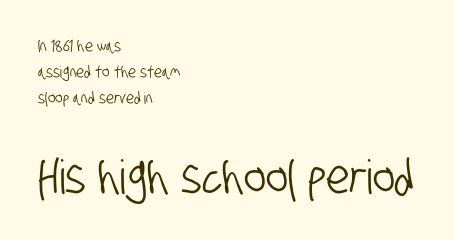
Beneath every word, the page is bare. The later block is typeset at a bigger size than the earlier block. Observe the absence of serifs on each vertical stroke in this sample. Letter spacing: default. These lines are rendered in a variable-pitch font.
